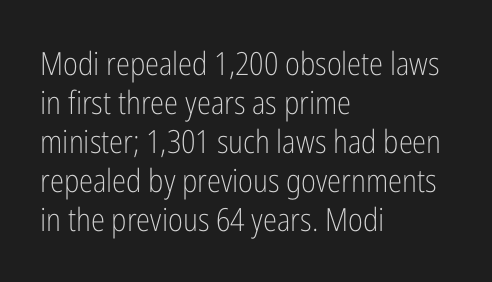
{"serif": "no", "italic": "no", "bold": "no", "weight": "light", "width": "condensed", "stroke_contrast": "low", "x_height": "medium", "monospaced": "no", "underline": "no", "align": "left", "line_spacing_ratio": 1.22, "letter_spacing": "normal", "letter_spacing_em": 0.0, "glyph_px": 32}
